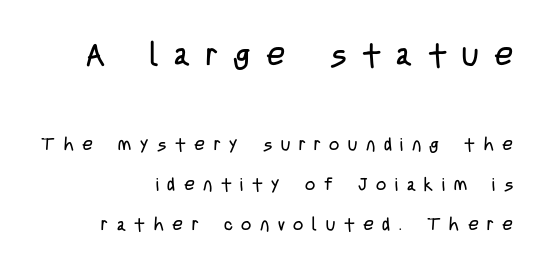
Looks like regular typesetting: each glyph gets only the width it needs. Someone cranked the tracking dial way up on this one. Right-aligned paragraph, ragged on the left. The font is comparable to plain body text, perhaps lighter. Stroke terminals: plain, sans-serif. The lettering holds an erect, upright posture throughout.
